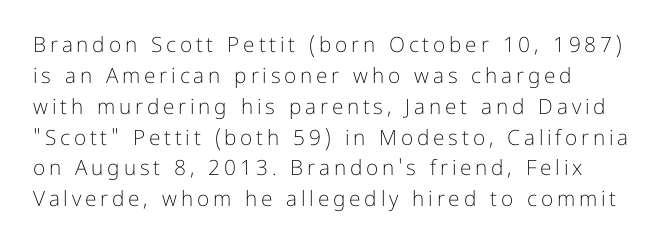
Q: Is the text bold? A: No.
Q: Is the text italic (slanted)? A: No, it is upright.
Q: Is the text underlined? A: No.
Q: Is the spacing between lines tight, normal or loose? A: Normal.
